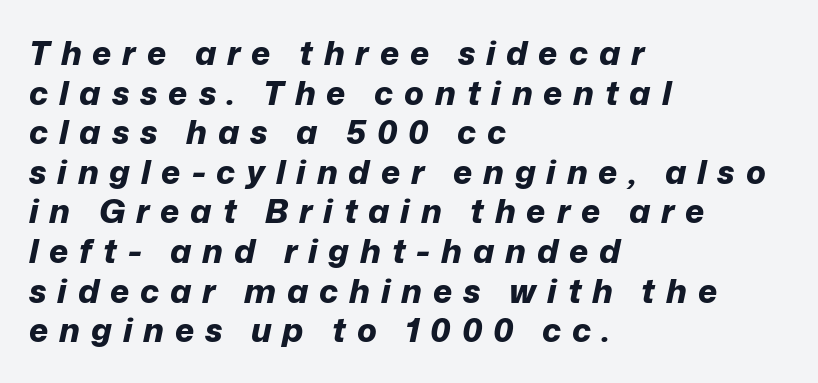
The image shows 33 px bold type, italic (leaning right); set left-aligned, line spacing 1.2x, unusually wide letter spacing (+0.33 em), not underlined; low stroke contrast and a medium x-height.
